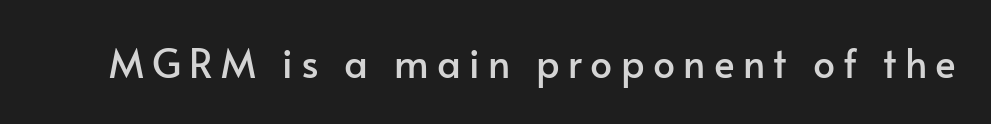
Q: Is the text italic (slanted)? A: No, it is upright.
Q: Is the typeface a serif or a sans-serif typeface? A: Sans-serif.
Q: Is the text underlined? A: No.
Q: Is the spacing between letters normal or unusually wide? A: Unusually wide.
Q: Width (condensed, normal, or wide)? A: Normal.
Q: Stroke contrast? A: Low.
Q: x-height? A: Small.
Q: Monospaced? A: No.
